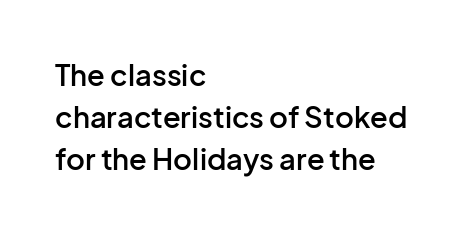
How heavy is the stroke? Medium-heavy — a semibold, shy of bold. Each word holds together tightly as a unit, with standard inter-letter gaps. The letters stand straight up with perfectly vertical stems. Horizontal bands of white between lines are of average thickness.
